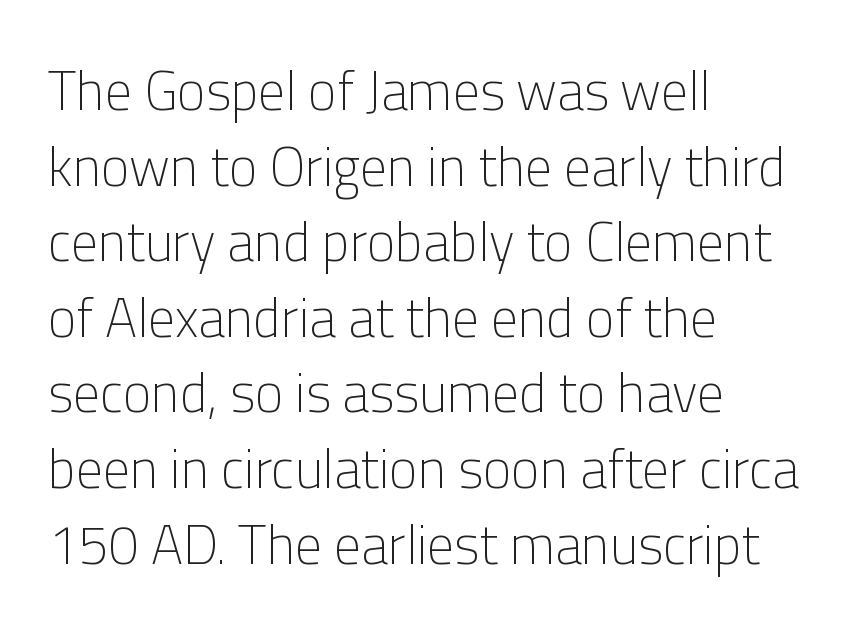
Q: Is the text bold? A: No.
Q: Is the text italic (slanted)? A: No, it is upright.
Q: Is the typeface a serif or a sans-serif typeface? A: Sans-serif.
Q: Is the text underlined? A: No.
Q: How is the paragraph aligned? A: Left-aligned.
Q: Is the spacing between letters normal or unusually wide? A: Normal.
Q: Is the spacing between lines tight, normal or loose? A: Normal.
Q: Width (condensed, normal, or wide)? A: Normal.
Q: Stroke contrast? A: Low.
Q: x-height? A: Medium.
Q: Monospaced? A: No.
